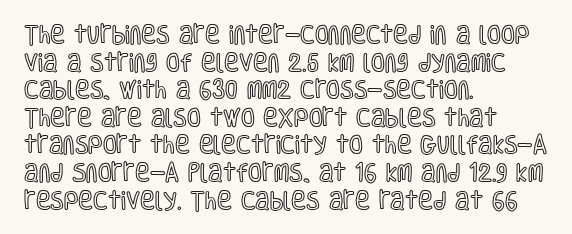
{"italic": "no", "underline": "no", "align": "left", "line_spacing": "normal", "line_spacing_ratio": 1.38, "letter_spacing": "normal", "letter_spacing_em": 0.0, "glyph_px": 20}
